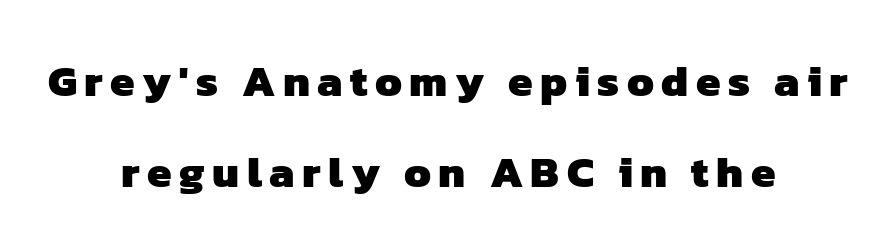
The image shows 44 px heavy sans-serif type; set centered, loose line spacing (2.06x), not underlined; low stroke contrast and a medium x-height.
